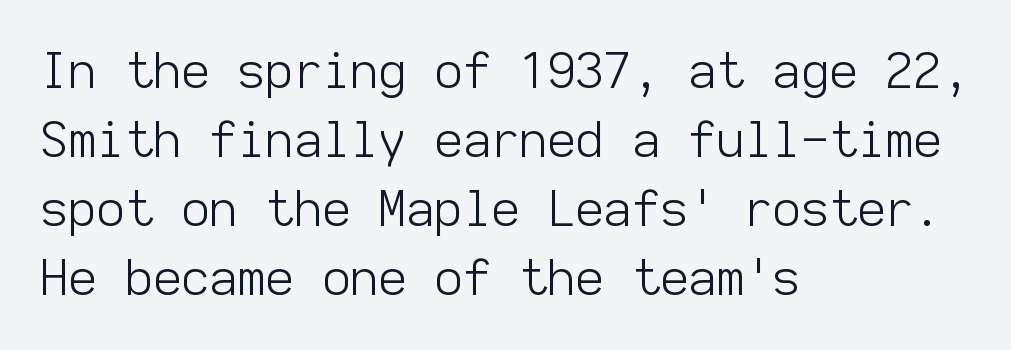
Q: Is the text bold? A: No.
Q: Is the text italic (slanted)? A: No, it is upright.
Q: Is the typeface a serif or a sans-serif typeface? A: Sans-serif.
Q: Is the text underlined? A: No.
Q: How is the paragraph aligned? A: Left-aligned.
Q: Is the spacing between letters normal or unusually wide? A: Normal.
Q: Is the spacing between lines tight, normal or loose? A: Normal.
Q: Width (condensed, normal, or wide)? A: Normal.
Q: Stroke contrast? A: Low.
Q: x-height? A: Medium.
Q: Monospaced? A: Yes.
